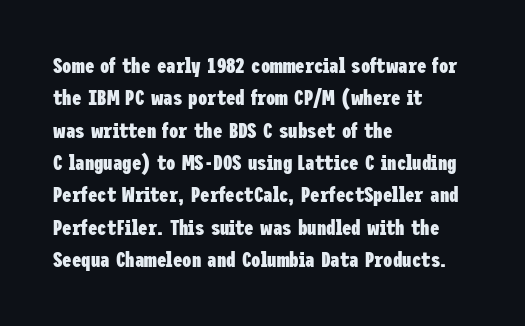
Q: Is the text bold? A: Yes.
Q: Is the text italic (slanted)? A: No, it is upright.
Q: Is the text underlined? A: No.
Q: How is the paragraph aligned? A: Left-aligned.
Q: Is the spacing between letters normal or unusually wide? A: Normal.
Q: Is the spacing between lines tight, normal or loose? A: Normal.
